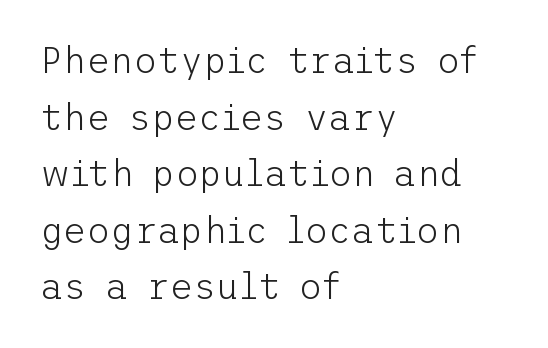
If you measured baseline to baseline, you'd find a middling distance. To sum up the face: it is a sans, with no serifs. No chunkiness to these letters — they're not bold. Reading down the block, your eye returns to a fixed left position each line. Check under the words: just untouched page. Does extra space separate the letters? No, they use regular spacing.
